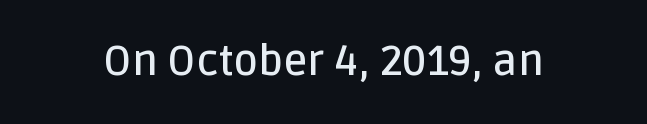
Look at the stroke-to-counter ratio: somewhat heavy, a semibold. Bare-footed words on every line. Students, note that the glyphs here touch the page at normal intervals. Designer's note — italics off, roman on. Observe the absence of serifs on each vertical stroke in this sample. Think of a printed novel: that variable character pitch is what you see here.
